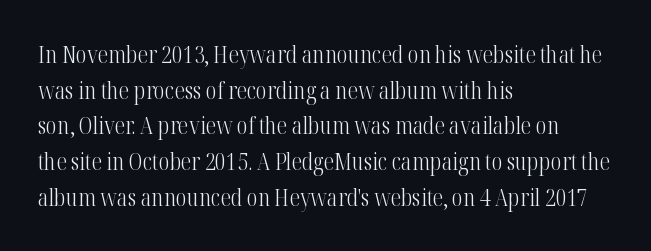
Q: Is the text bold? A: No.
Q: Is the text italic (slanted)? A: No, it is upright.
Q: Is the text underlined? A: No.
Q: How is the paragraph aligned? A: Left-aligned.
Q: Is the spacing between letters normal or unusually wide? A: Normal.
Q: Is the spacing between lines tight, normal or loose? A: Normal.
